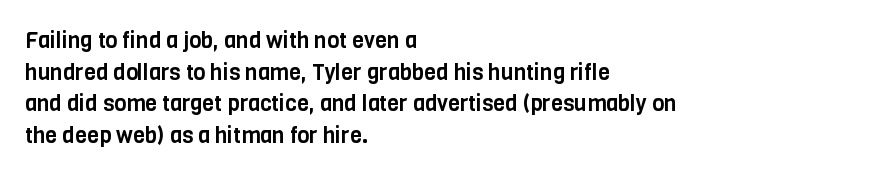
The image shows 22 px text type, upright; set left-aligned, normal line spacing (1.44x), normal letter spacing, not underlined.
